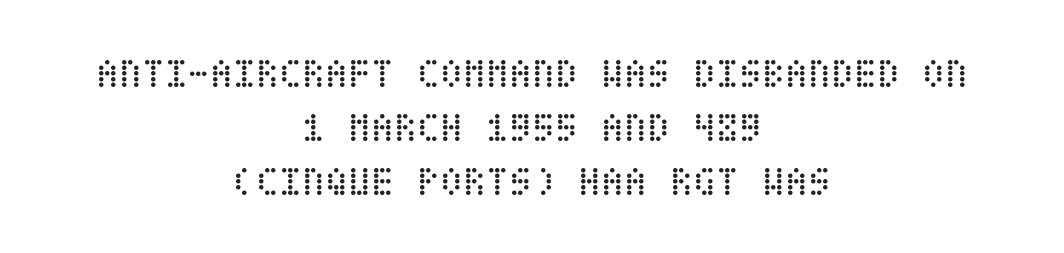
{"italic": "no", "bold": "no", "weight": "regular", "width": "condensed", "stroke_contrast": "low", "x_height": "large", "underline": "no", "align": "center", "line_spacing": "normal", "line_spacing_ratio": 1.28, "letter_spacing": "normal", "letter_spacing_em": 0.0, "glyph_px": 42}
